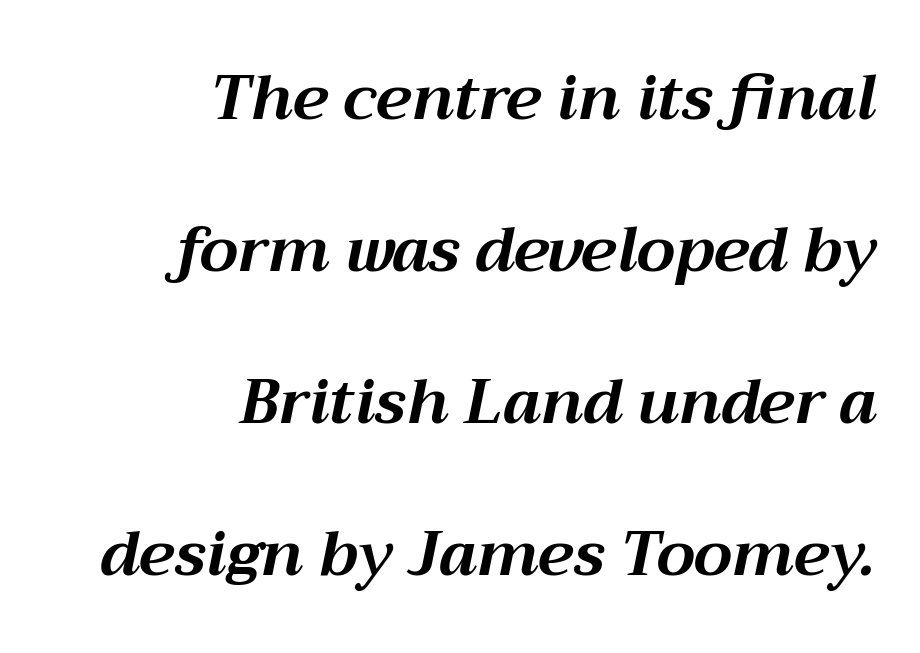
The image shows 62 px bold type, italic (leaning right); set right-aligned, loose line spacing (2.45x), normal letter spacing, not underlined; medium stroke contrast and a medium x-height.
